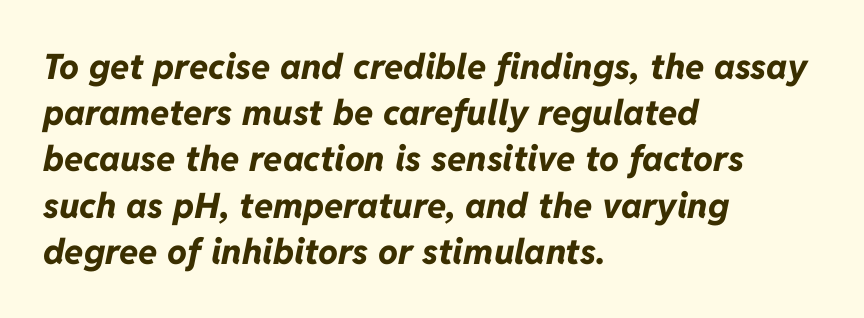
{"italic": "yes", "lean": "right", "slant_degrees": 11, "bold": "yes", "weight": "bold", "width": "normal", "stroke_contrast": "low", "x_height": "medium", "monospaced": "no", "underline": "no", "align": "left", "line_spacing": "normal", "line_spacing_ratio": 1.32, "letter_spacing": "normal", "letter_spacing_em": 0.0, "glyph_px": 35}
